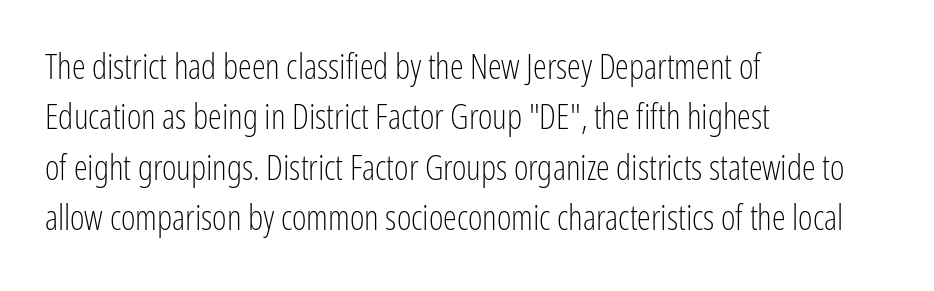
Q: Is the text bold? A: No.
Q: Is the text italic (slanted)? A: No, it is upright.
Q: Is the typeface a serif or a sans-serif typeface? A: Sans-serif.
Q: Is the text underlined? A: No.
Q: How is the paragraph aligned? A: Left-aligned.
Q: Is the spacing between letters normal or unusually wide? A: Normal.
Q: Is the spacing between lines tight, normal or loose? A: Normal.
Q: Width (condensed, normal, or wide)? A: Condensed.
Q: Stroke contrast? A: Low.
Q: x-height? A: Medium.
Q: Monospaced? A: No.
